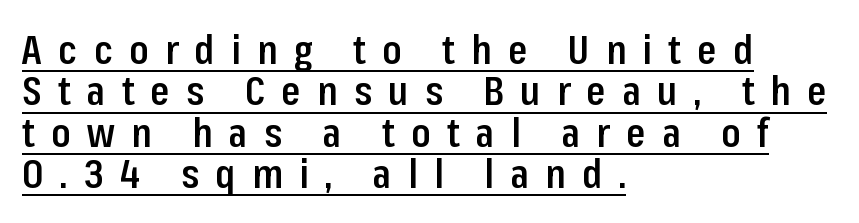
The axis of the letterforms is exactly vertical. Proportional: the letters do not fall into vertical columns. Classification — sans serif. Firm but not heavy-handed strokes: this text is semibold. Does extra space separate the letters? Yes, quite a lot of it. Leading is clearly below the norm, producing a dense column.
